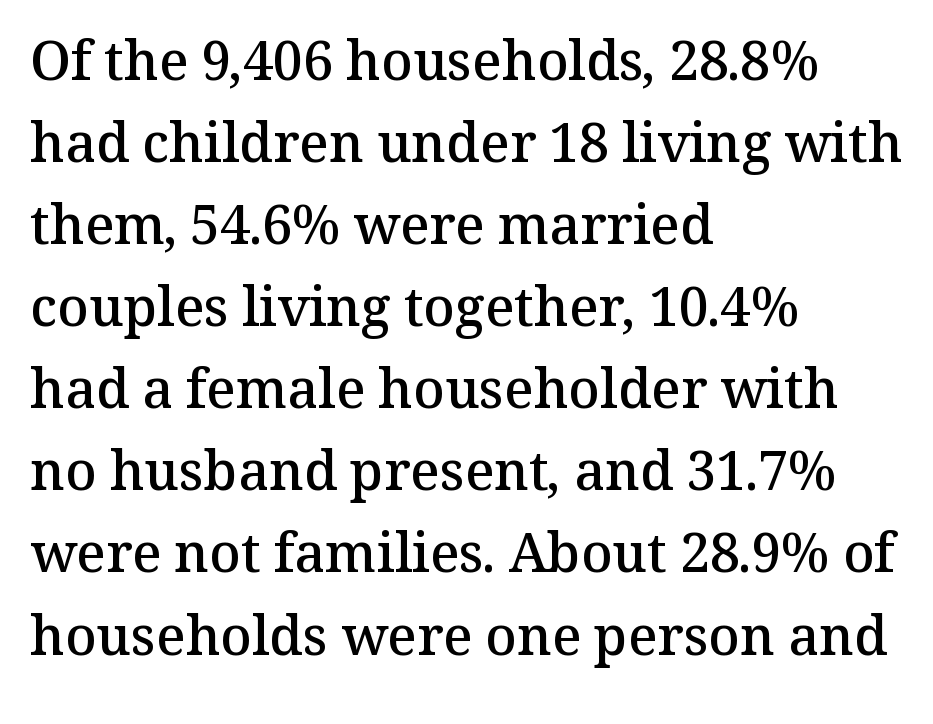
Spacing verdict: proportional, widths tailored to each character. Stroke thickness is moderately raised; the sample reads as semibold. A student would call this left alignment; a typographer would say flush left, rag right. Style check: upright.
